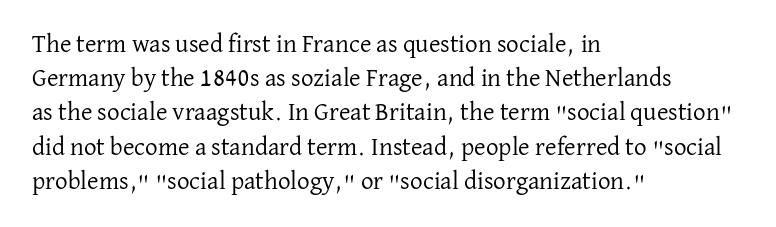
{"italic": "no", "bold": "no", "underline": "no", "align": "left", "line_spacing": "normal", "line_spacing_ratio": 1.37, "letter_spacing": "normal", "letter_spacing_em": 0.0, "glyph_px": 25}
